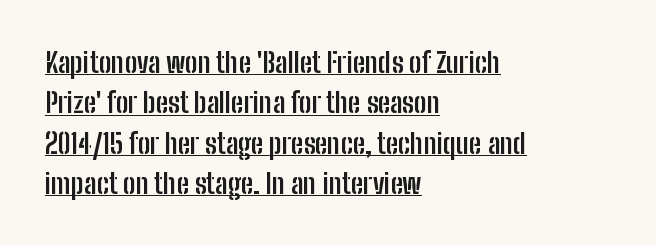
What weight is shown? A full bold with thick strokes. Character widths vary here, with narrow letters taking less room than wide ones. A baseline rule has been typeset under these characters. A typesetter would call this zero additional tracking. Designer's note — italics off, roman on. Is this a sans? Yes — the strokes have no serifs.
